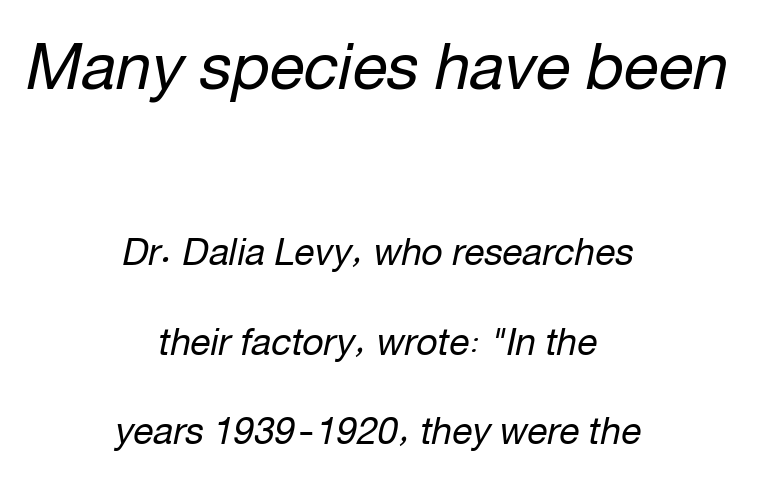
Q: Is the text bold? A: No.
Q: Is the text italic (slanted)? A: Yes, it leans right by about 12 degrees.
Q: Is the text underlined? A: No.
Q: How is the paragraph aligned? A: Centered.
Q: Is the spacing between letters normal or unusually wide? A: Normal.
Q: Is the spacing between lines tight, normal or loose? A: Loose.
Q: Which block of text is set in a larger size, the first (top) or the second (bottom)? A: The first (top) one.
Q: Width (condensed, normal, or wide)? A: Normal.
Q: Stroke contrast? A: Low.
Q: x-height? A: Medium.
Q: Monospaced? A: No.
